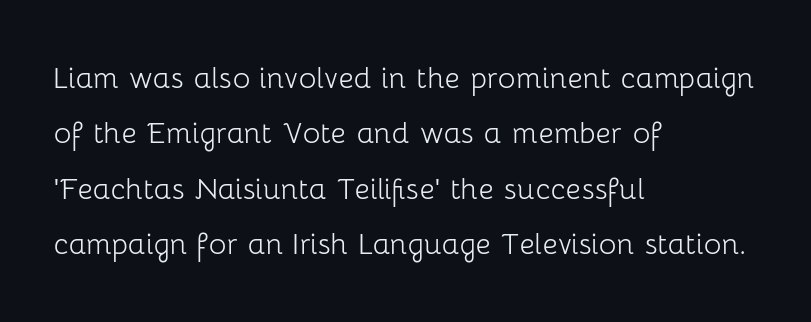
Q: Is the text bold? A: No.
Q: Is the text italic (slanted)? A: No, it is upright.
Q: Is the typeface a serif or a sans-serif typeface? A: Sans-serif.
Q: Is the text underlined? A: No.
Q: How is the paragraph aligned? A: Left-aligned.
Q: Is the spacing between letters normal or unusually wide? A: Normal.
Q: Is the spacing between lines tight, normal or loose? A: Normal.
Q: Width (condensed, normal, or wide)? A: Normal.
Q: Stroke contrast? A: Low.
Q: x-height? A: Medium.
Q: Monospaced? A: No.
